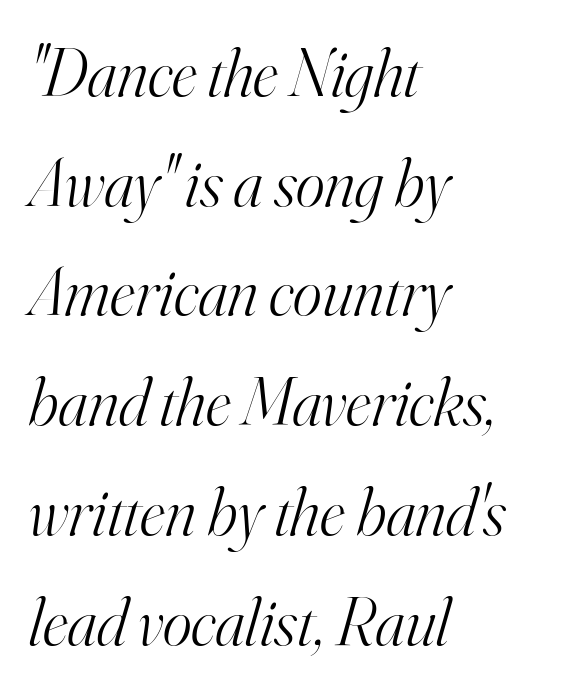
{"serif": "yes", "italic": "yes", "lean": "right", "slant_degrees": 16, "bold": "no", "weight": "light", "width": "normal", "stroke_contrast": "high", "x_height": "small", "monospaced": "no", "underline": "no", "align": "left", "line_spacing": "normal", "line_spacing_ratio": 1.59, "letter_spacing": "normal", "letter_spacing_em": 0.0, "glyph_px": 69}
